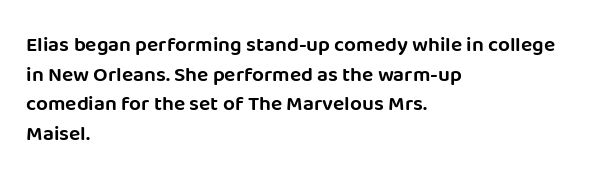
Caption: standard tracking, unaltered. Only glyphs here, with clear space below each row. The line-height multiplier appears to be the usual default. The typography opts for an upright posture over an oblique one. A student would call this left alignment; a typographer would say flush left, rag right.
